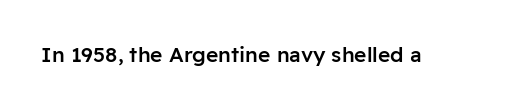
{"italic": "no", "bold": "semi", "underline": "no", "letter_spacing": "normal", "letter_spacing_em": 0.0, "glyph_px": 21}
